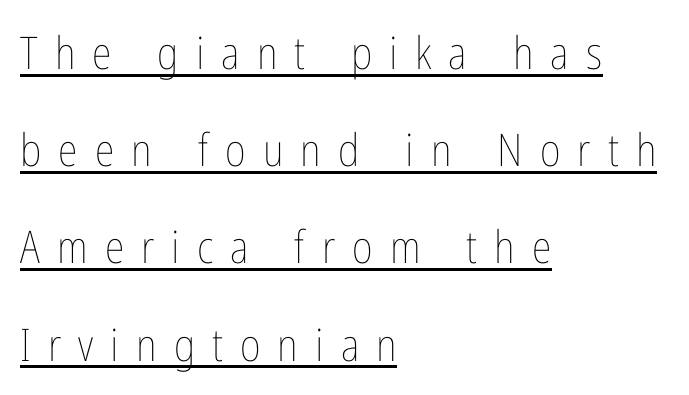
Q: Is the text bold? A: No.
Q: Is the text italic (slanted)? A: No, it is upright.
Q: Is the text underlined? A: Yes.
Q: How is the paragraph aligned? A: Left-aligned.
Q: Is the spacing between letters normal or unusually wide? A: Unusually wide.
Q: Is the spacing between lines tight, normal or loose? A: Loose.
Q: Width (condensed, normal, or wide)? A: Condensed.
Q: Stroke contrast? A: Low.
Q: x-height? A: Medium.
Q: Monospaced? A: No.
